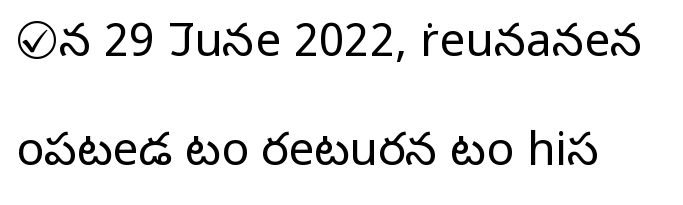
Q: Is the text bold? A: No.
Q: Is the text italic (slanted)? A: No, it is upright.
Q: Is the typeface a serif or a sans-serif typeface? A: Sans-serif.
Q: Is the text underlined? A: No.
Q: How is the paragraph aligned? A: Left-aligned.
Q: Is the spacing between letters normal or unusually wide? A: Normal.
Q: Is the spacing between lines tight, normal or loose? A: Loose.
Q: Width (condensed, normal, or wide)? A: Normal.
Q: Stroke contrast? A: Low.
Q: x-height? A: Medium.
Q: Monospaced? A: No.
